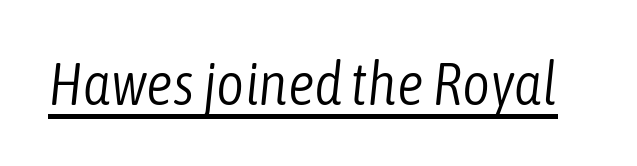
{"italic": "yes", "lean": "right", "slant_degrees": 6, "bold": "no", "weight": "light", "width": "condensed", "stroke_contrast": "low", "x_height": "medium", "monospaced": "no", "underline": "yes", "letter_spacing": "normal", "letter_spacing_em": 0.0, "glyph_px": 60}
